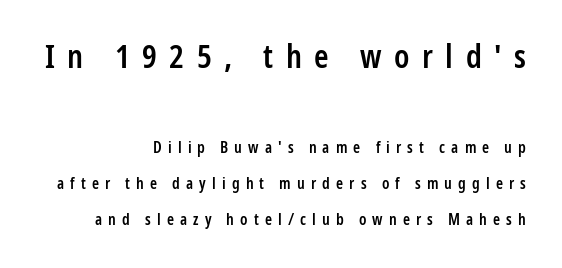
The image shows 33 px semibold, condensed sans-serif type, upright; set right-aligned, loose line spacing (2.25x), unusually wide letter spacing (+0.38 em), not underlined; the first (top) block is 2.06x larger; low stroke contrast and a medium x-height.
